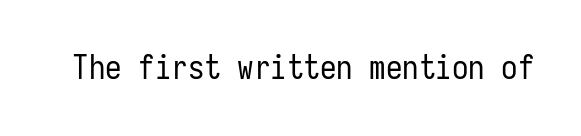
The image shows 33 px regular-weight, condensed sans-serif type, upright, monospaced; set normal letter spacing, not underlined; low stroke contrast and a medium x-height.
